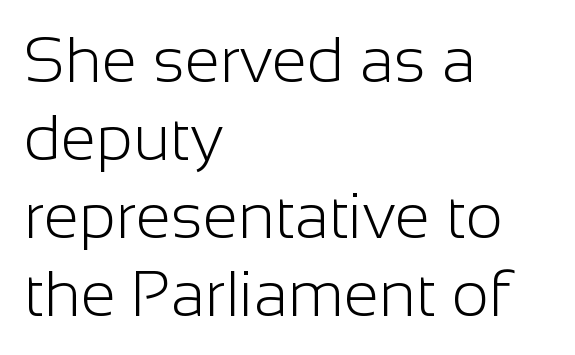
{"serif": "no", "italic": "no", "bold": "no", "weight": "light", "width": "normal", "stroke_contrast": "low", "x_height": "medium", "monospaced": "no", "underline": "no", "align": "left", "line_spacing_ratio": 1.22, "letter_spacing": "normal", "letter_spacing_em": 0.0, "glyph_px": 64}
